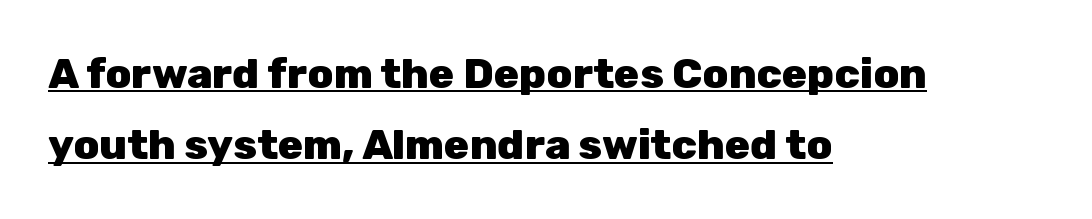
Q: Is the text bold? A: Yes.
Q: Is the text italic (slanted)? A: No, it is upright.
Q: Is the typeface a serif or a sans-serif typeface? A: Sans-serif.
Q: Is the text underlined? A: Yes.
Q: How is the paragraph aligned? A: Left-aligned.
Q: Is the spacing between letters normal or unusually wide? A: Normal.
Q: Is the spacing between lines tight, normal or loose? A: Normal.
Q: Width (condensed, normal, or wide)? A: Normal.
Q: Stroke contrast? A: Low.
Q: x-height? A: Medium.
Q: Monospaced? A: No.
